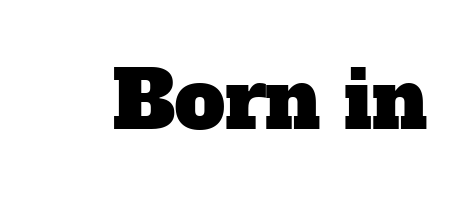
Type style note: has serifs. The passage shown is typed in a proportional face where columns would drift. Each row of text sits above clean, open space. Each word holds together tightly as a unit, with standard inter-letter gaps.
